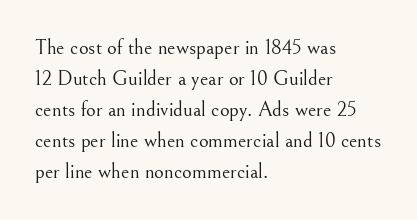
The image shows 21 px text type, upright; set left-aligned, normal line spacing (1.48x), normal letter spacing, not underlined.
